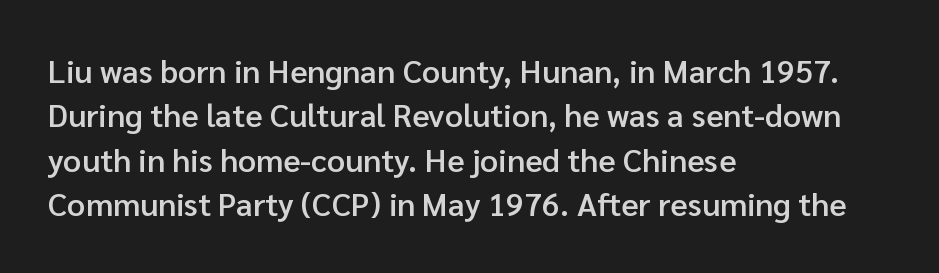
The image shows 32 px semibold sans-serif type, upright; set left-aligned, normal line spacing (1.39x), normal letter spacing, not underlined; low stroke contrast and a medium x-height.
